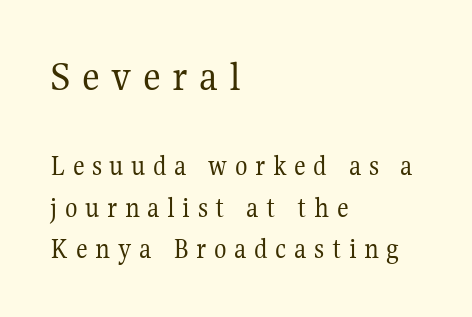
The rendering shrinks the type as you move from the upper chunk to the lower. The ragged edge is on the right, which tells us the setting is flush left. No chunkiness to these letters — they're not bold. A typesetter would mark this as roman, not italic. The designer left line spacing at the default. Substantial extra tracking has been applied to these lines.
